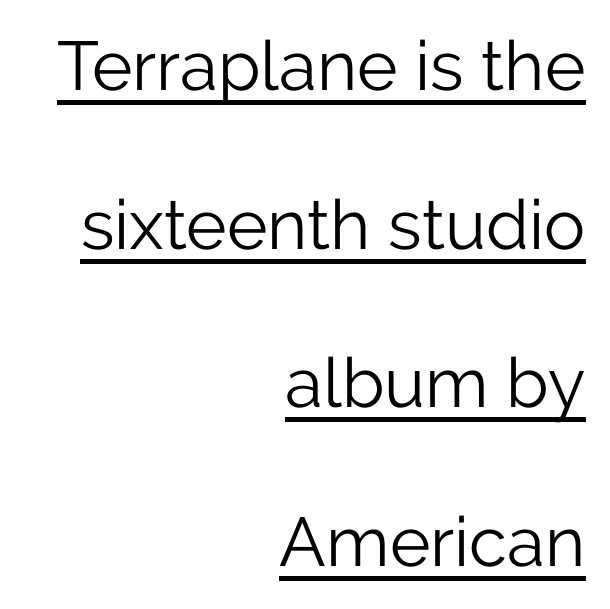
{"serif": "no", "italic": "no", "bold": "no", "weight": "light", "width": "normal", "stroke_contrast": "low", "x_height": "medium", "monospaced": "no", "underline": "yes", "align": "right", "line_spacing": "loose", "line_spacing_ratio": 2.3, "letter_spacing": "normal", "letter_spacing_em": 0.0, "glyph_px": 69}
